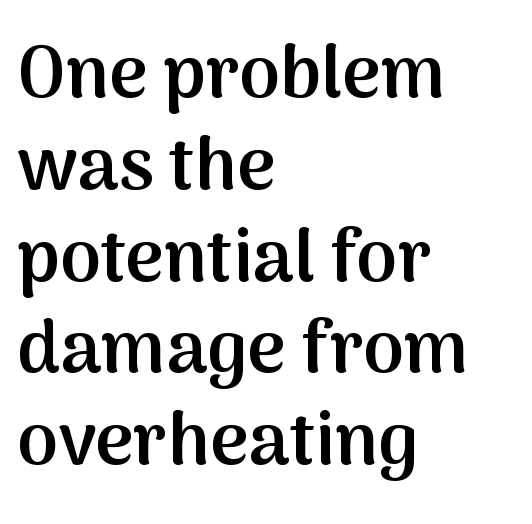
The image shows 74 px semibold sans-serif type, upright; set left-aligned, line spacing 1.24x, normal letter spacing, not underlined; medium stroke contrast and a medium x-height.
